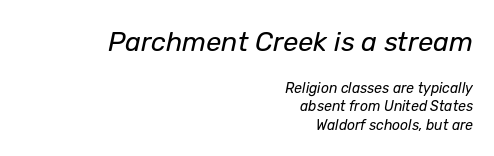
Q: Is the text bold? A: No.
Q: Is the text italic (slanted)? A: Yes, it leans right by about 12 degrees.
Q: Is the text underlined? A: No.
Q: How is the paragraph aligned? A: Right-aligned.
Q: Is the spacing between letters normal or unusually wide? A: Normal.
Q: Is the spacing between lines tight, normal or loose? A: Normal.
Q: Which block of text is set in a larger size, the first (top) or the second (bottom)? A: The first (top) one.
